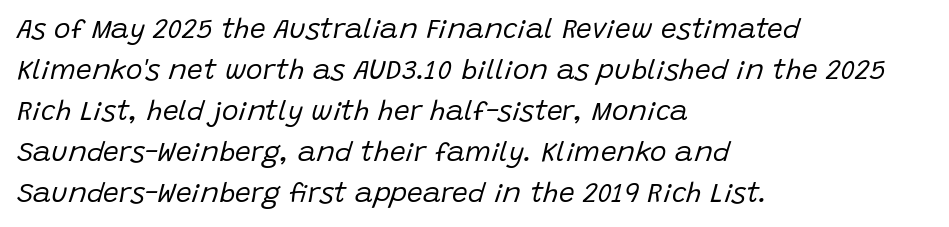
{"italic": "yes", "lean": "right", "slant_degrees": 15, "bold": "no", "weight": "regular", "width": "normal", "stroke_contrast": "low", "x_height": "large", "monospaced": "no", "underline": "no", "align": "left", "line_spacing": "normal", "line_spacing_ratio": 1.46, "letter_spacing": "normal", "letter_spacing_em": 0.0, "glyph_px": 28}
